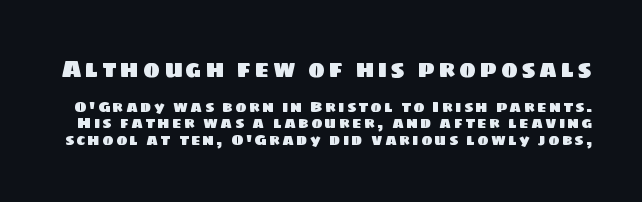
Q: Is the text underlined? A: No.
Q: Is the spacing between lines tight, normal or loose? A: Tight.
Q: Which block of text is set in a larger size, the first (top) or the second (bottom)? A: The first (top) one.
